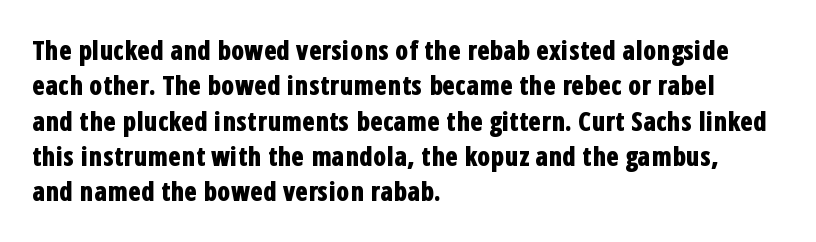
Normally led — the rows are evenly, conventionally spaced. A roman cut, with each character standing at attention. The gaps between neighbouring characters are ordinary and unremarkable. The words here are not underlined. Left-aligned paragraph, ragged on the right. The typesetting leans heavy: a genuine bold.
